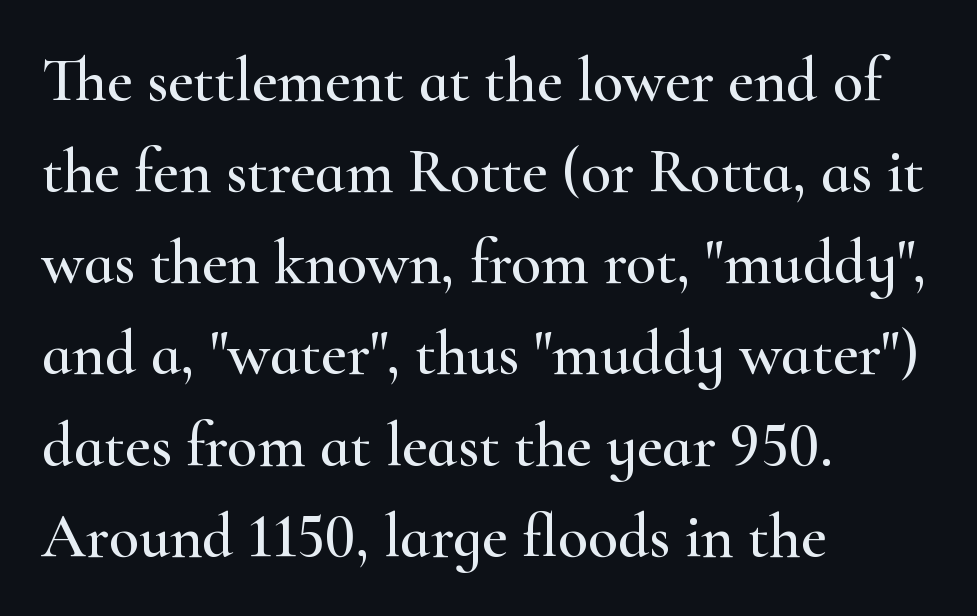
The image shows 62 px wide serif type, upright; set left-aligned, normal line spacing (1.47x), normal letter spacing, not underlined; high stroke contrast and a small x-height.
